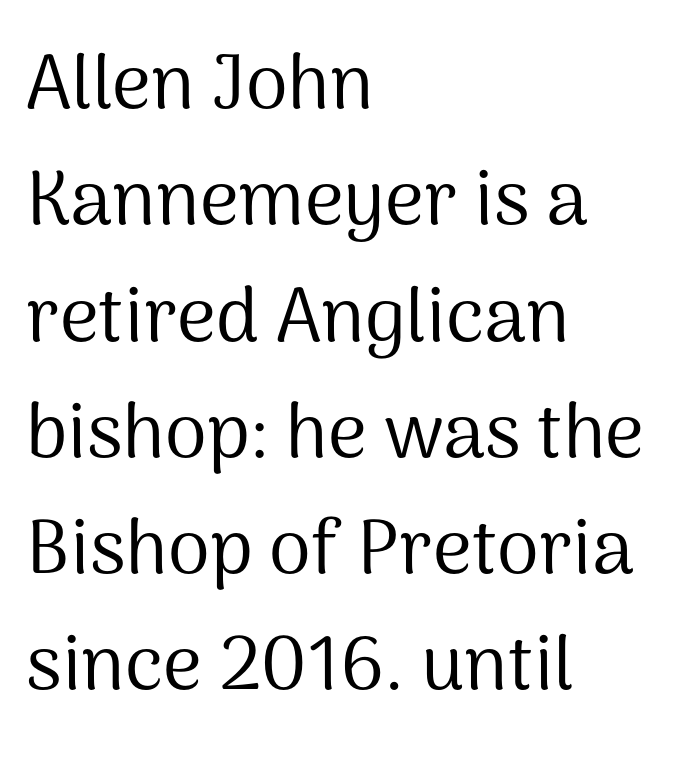
{"serif": "no", "italic": "no", "bold": "no", "weight": "regular", "width": "normal", "stroke_contrast": "medium", "x_height": "medium", "monospaced": "no", "underline": "no", "align": "left", "line_spacing": "normal", "line_spacing_ratio": 1.53, "letter_spacing": "normal", "letter_spacing_em": 0.0, "glyph_px": 76}
